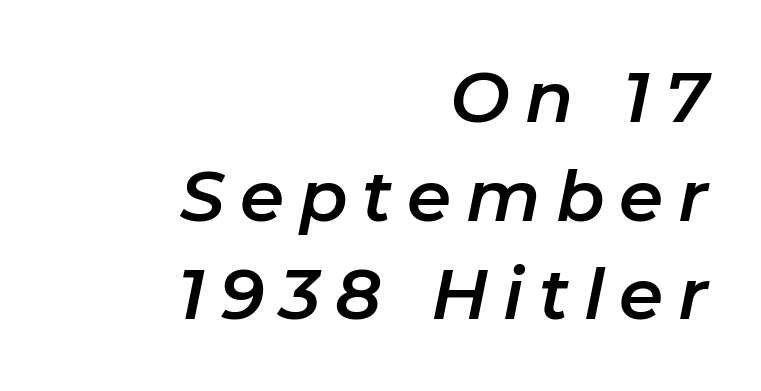
Italic? Definitely — the glyphs are oblique. The zone under the glyphs is completely vacant. The line texture is sparse and dotted thanks to wide tracking. Students, observe: this is what conventionally led text looks like. A typesetter would call this proportional, since set widths differ per character.
